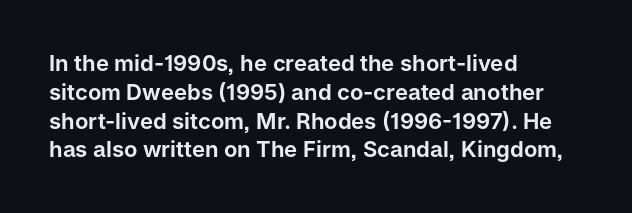
Q: Is the text italic (slanted)? A: No, it is upright.
Q: Is the text underlined? A: No.
Q: How is the paragraph aligned? A: Left-aligned.
Q: Is the spacing between letters normal or unusually wide? A: Normal.
Q: Is the spacing between lines tight, normal or loose? A: Normal.
